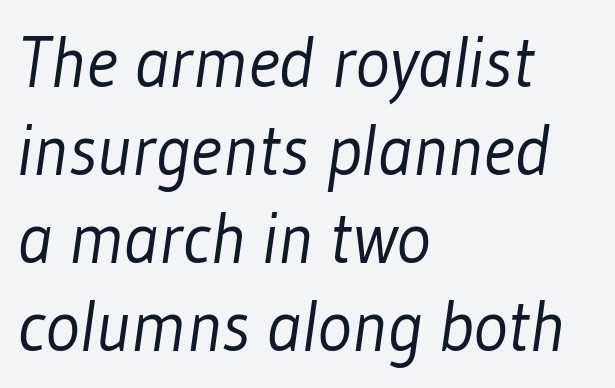
The image shows 72 px light, condensed sans-serif type; set left-aligned, line spacing 1.22x, normal letter spacing, not underlined; low stroke contrast and a medium x-height.
